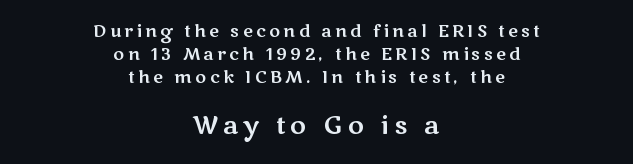
The image shows 25 px text type, upright; set centered, normal line spacing (1.36x), not underlined; the second (bottom) block is 1.47x larger.
